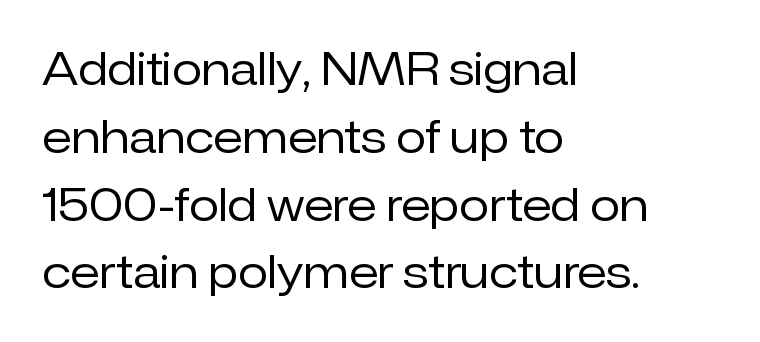
{"serif": "no", "italic": "no", "bold": "no", "weight": "regular", "width": "normal", "stroke_contrast": "low", "x_height": "medium", "monospaced": "no", "underline": "no", "align": "left", "line_spacing": "normal", "line_spacing_ratio": 1.54, "letter_spacing": "normal", "letter_spacing_em": 0.0, "glyph_px": 44}
